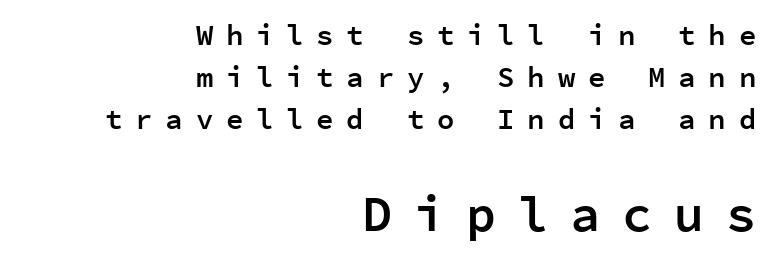
Q: Is the text bold? A: Semi-bold.
Q: Is the text italic (slanted)? A: No, it is upright.
Q: Is the typeface a serif or a sans-serif typeface? A: Sans-serif.
Q: Is the text underlined? A: No.
Q: How is the paragraph aligned? A: Right-aligned.
Q: Is the spacing between letters normal or unusually wide? A: Unusually wide.
Q: Is the spacing between lines tight, normal or loose? A: Normal.
Q: Which block of text is set in a larger size, the first (top) or the second (bottom)? A: The second (bottom) one.
Q: Width (condensed, normal, or wide)? A: Normal.
Q: Stroke contrast? A: Low.
Q: x-height? A: Medium.
Q: Monospaced? A: Yes.
